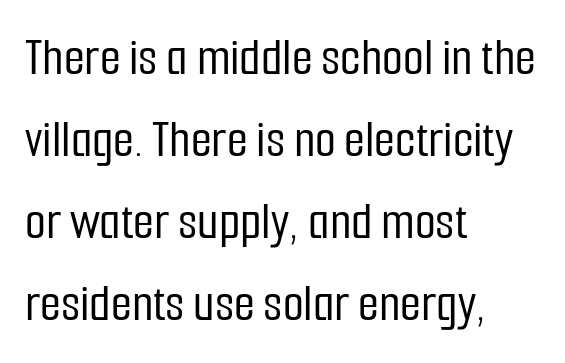
Q: Is the text italic (slanted)? A: No, it is upright.
Q: Is the typeface a serif or a sans-serif typeface? A: Sans-serif.
Q: Is the text underlined? A: No.
Q: How is the paragraph aligned? A: Left-aligned.
Q: Is the spacing between letters normal or unusually wide? A: Normal.
Q: Is the spacing between lines tight, normal or loose? A: Normal.
Q: Width (condensed, normal, or wide)? A: Condensed.
Q: Stroke contrast? A: Low.
Q: x-height? A: Medium.
Q: Monospaced? A: No.
